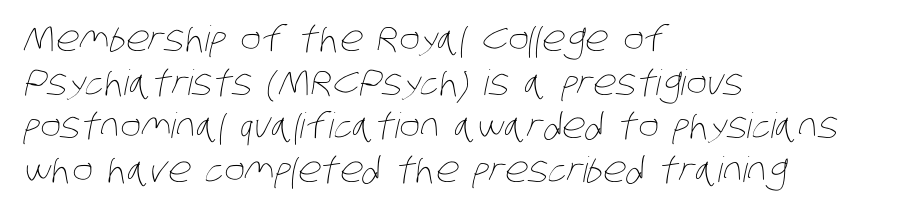
The cut favours lightness, reaching ordinary text weight at its darkest. These lines are set flush left with a ragged right edge. Think of a printed novel: that variable character pitch is what you see here. Is the letter spacing exaggerated? No — it looks like the ordinary default.
